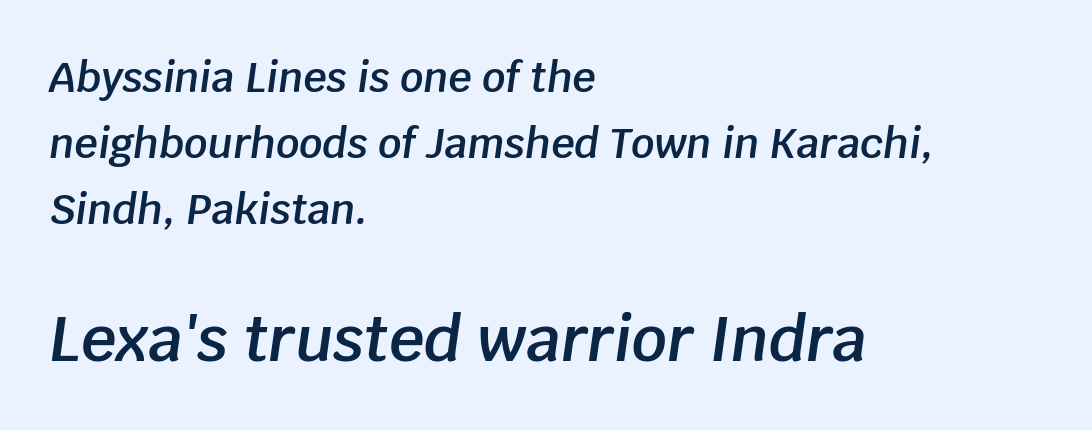
{"italic": "yes", "lean": "right", "slant_degrees": 8, "bold": "semi", "weight": "semibold", "width": "normal", "stroke_contrast": "low", "x_height": "large", "monospaced": "no", "underline": "no", "align": "left", "line_spacing": "normal", "line_spacing_ratio": 1.61, "letter_spacing": "normal", "letter_spacing_em": 0.0, "larger_block": "second", "size_ratio": 1.51, "glyph_px": 62}
